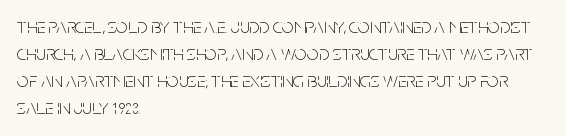
{"italic": "no", "bold": "no", "underline": "no", "align": "left", "line_spacing": "normal", "line_spacing_ratio": 1.29, "letter_spacing": "normal", "letter_spacing_em": 0.0, "glyph_px": 21}
